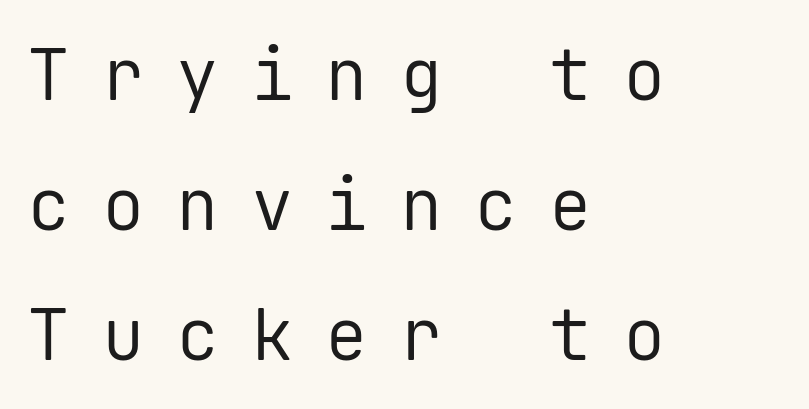
The image shows 71 px regular-weight sans-serif type, upright, monospaced; set left-aligned, line spacing 1.83x, unusually wide letter spacing (+0.45 em), not underlined; low stroke contrast and a medium x-height.
